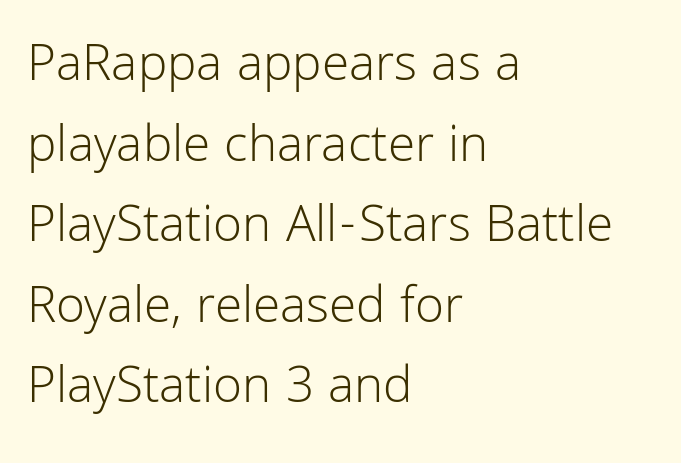
{"serif": "no", "italic": "no", "bold": "no", "weight": "light", "width": "normal", "stroke_contrast": "low", "x_height": "medium", "monospaced": "no", "underline": "no", "align": "left", "line_spacing": "normal", "line_spacing_ratio": 1.52, "letter_spacing": "normal", "letter_spacing_em": 0.0, "glyph_px": 53}
